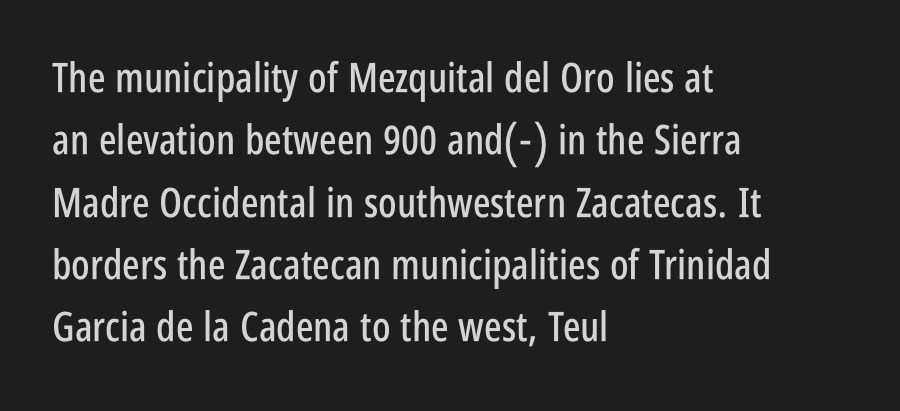
The image shows 41 px condensed sans-serif type, upright; set left-aligned, normal line spacing (1.52x), normal letter spacing, not underlined; low stroke contrast and a large x-height.
